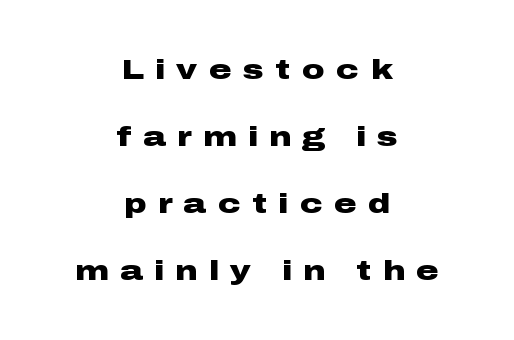
{"serif": "no", "italic": "no", "bold": "yes", "weight": "heavy", "width": "wide", "stroke_contrast": "low", "x_height": "medium", "monospaced": "no", "underline": "no", "align": "center", "line_spacing": "loose", "line_spacing_ratio": 2.39, "letter_spacing": "wide", "letter_spacing_em": 0.41, "glyph_px": 28}
